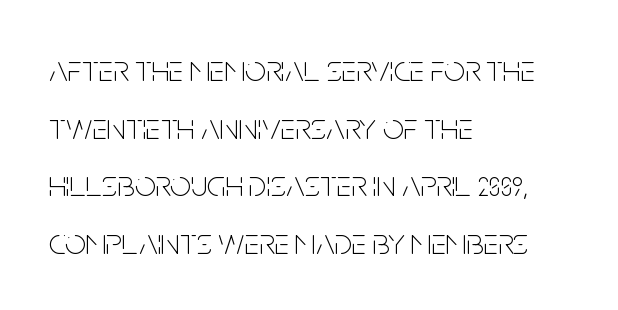
Q: Is the text bold? A: No.
Q: Is the text italic (slanted)? A: No, it is upright.
Q: Is the typeface a serif or a sans-serif typeface? A: Sans-serif.
Q: Is the text underlined? A: No.
Q: How is the paragraph aligned? A: Left-aligned.
Q: Is the spacing between letters normal or unusually wide? A: Normal.
Q: Is the spacing between lines tight, normal or loose? A: Normal.
Q: Width (condensed, normal, or wide)? A: Condensed.
Q: Stroke contrast? A: Low.
Q: x-height? A: Large.
Q: Monospaced? A: No.
